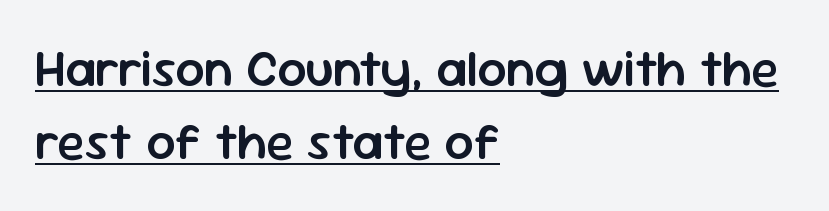
The letters advance in unequal steps, a hallmark of proportional type. These lines keep a tight, regular rhythm from letter to letter. Does a line run under the words? Yes, clearly. Typographically, this falls in the sans-serif category.
